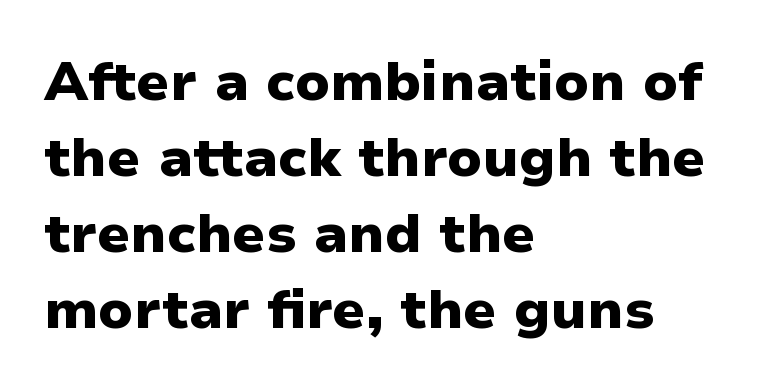
{"serif": "no", "italic": "no", "bold": "yes", "weight": "heavy", "width": "normal", "stroke_contrast": "low", "x_height": "medium", "monospaced": "no", "underline": "no", "align": "left", "line_spacing": "normal", "line_spacing_ratio": 1.38, "letter_spacing": "normal", "letter_spacing_em": 0.0, "glyph_px": 55}
